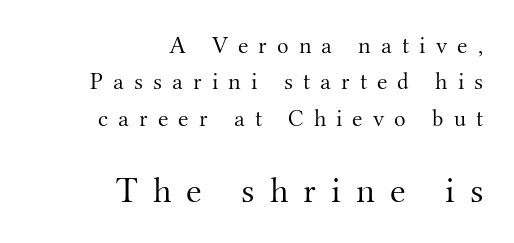
The image shows 36 px light serif type, upright; set right-aligned, normal line spacing (1.52x), unusually wide letter spacing (+0.42 em), not underlined; the second (bottom) block is 1.5x larger; medium stroke contrast and a small x-height.
